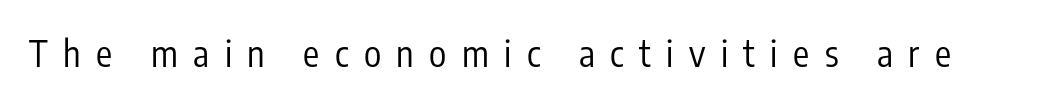
Q: Is the text bold? A: No.
Q: Is the text italic (slanted)? A: No, it is upright.
Q: Is the typeface a serif or a sans-serif typeface? A: Sans-serif.
Q: Is the text underlined? A: No.
Q: Is the spacing between letters normal or unusually wide? A: Unusually wide.
Q: Width (condensed, normal, or wide)? A: Condensed.
Q: Stroke contrast? A: Low.
Q: x-height? A: Medium.
Q: Monospaced? A: No.
